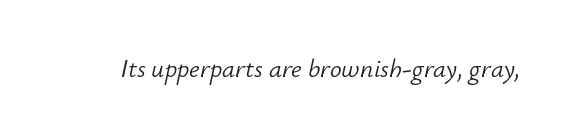
Caption: standard tracking, unaltered. Italic: yes, the glyphs are oblique. Ink coverage per letter is moderate at most. No word sits above an underline.
